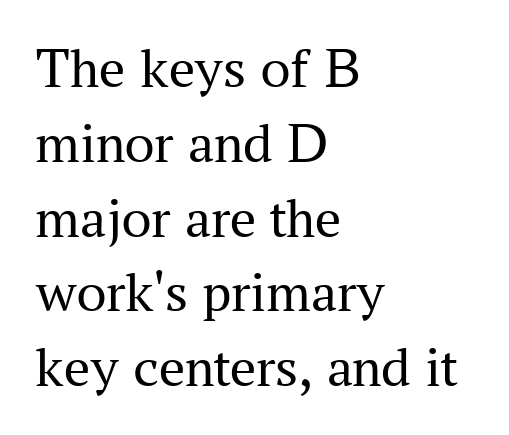
{"serif": "yes", "italic": "no", "bold": "no", "weight": "regular", "width": "normal", "stroke_contrast": "medium", "x_height": "medium", "monospaced": "no", "underline": "no", "align": "left", "line_spacing": "normal", "line_spacing_ratio": 1.29, "letter_spacing": "normal", "letter_spacing_em": 0.0, "glyph_px": 58}
